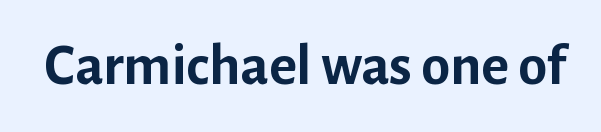
Q: Is the text bold? A: Yes.
Q: Is the text italic (slanted)? A: No, it is upright.
Q: Is the typeface a serif or a sans-serif typeface? A: Sans-serif.
Q: Is the text underlined? A: No.
Q: Is the spacing between letters normal or unusually wide? A: Normal.
Q: Width (condensed, normal, or wide)? A: Normal.
Q: Stroke contrast? A: Low.
Q: x-height? A: Medium.
Q: Monospaced? A: No.
